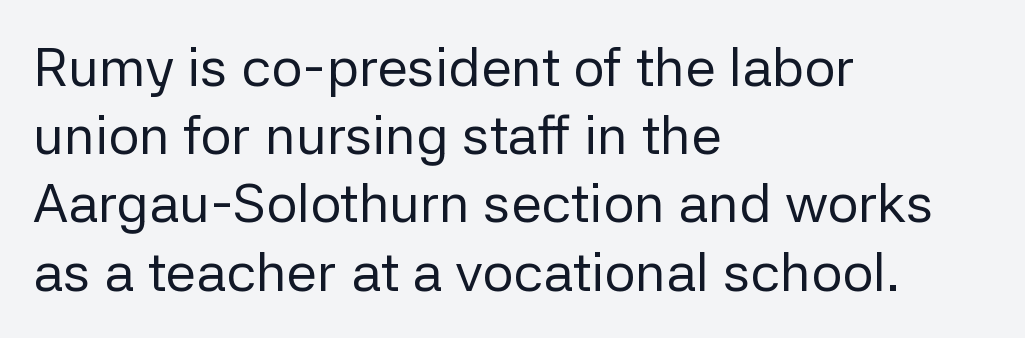
{"serif": "no", "italic": "no", "bold": "no", "weight": "regular", "width": "normal", "stroke_contrast": "low", "x_height": "medium", "monospaced": "no", "underline": "no", "align": "left", "line_spacing_ratio": 1.24, "letter_spacing": "normal", "letter_spacing_em": 0.0, "glyph_px": 55}
